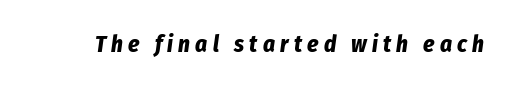
Q: Is the text bold? A: Yes.
Q: Is the text italic (slanted)? A: Yes, it leans right by about 8 degrees.
Q: Is the text underlined? A: No.
Q: Is the spacing between letters normal or unusually wide? A: Unusually wide.
